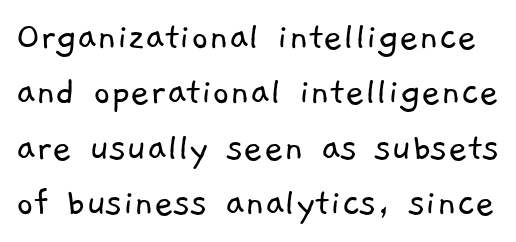
Look at the bottom of the vertical strokes: they stop flat, with no serifs. Unbolded letterforms with no extra heft. Line spacing here is normal. The string is rendered with underlining switched off.
